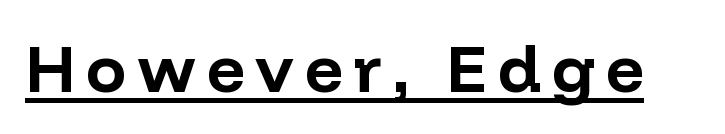
The image shows 67 px bold sans-serif type, upright; set underlined; low stroke contrast and a medium x-height.
